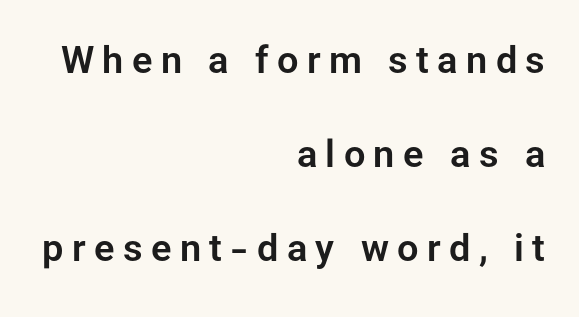
Q: Is the text italic (slanted)? A: No, it is upright.
Q: Is the typeface a serif or a sans-serif typeface? A: Sans-serif.
Q: Is the text underlined? A: No.
Q: How is the paragraph aligned? A: Right-aligned.
Q: Is the spacing between letters normal or unusually wide? A: Unusually wide.
Q: Is the spacing between lines tight, normal or loose? A: Loose.
Q: Width (condensed, normal, or wide)? A: Normal.
Q: Stroke contrast? A: Low.
Q: x-height? A: Medium.
Q: Monospaced? A: No.
